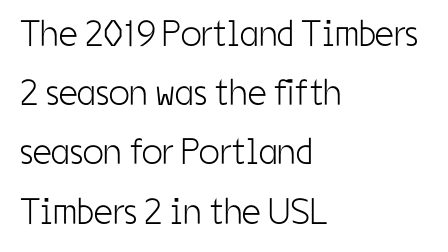
Q: Is the text bold? A: No.
Q: Is the text italic (slanted)? A: No, it is upright.
Q: Is the typeface a serif or a sans-serif typeface? A: Sans-serif.
Q: Is the text underlined? A: No.
Q: How is the paragraph aligned? A: Left-aligned.
Q: Is the spacing between letters normal or unusually wide? A: Normal.
Q: Is the spacing between lines tight, normal or loose? A: Normal.
Q: Width (condensed, normal, or wide)? A: Condensed.
Q: Stroke contrast? A: Low.
Q: x-height? A: Medium.
Q: Monospaced? A: No.
